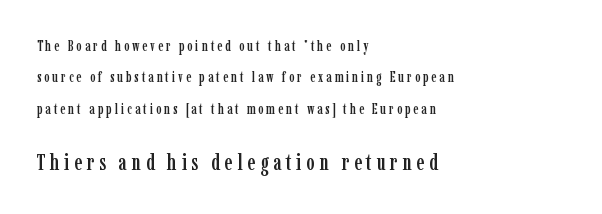
Q: Is the text italic (slanted)? A: No, it is upright.
Q: Is the text underlined? A: No.
Q: How is the paragraph aligned? A: Left-aligned.
Q: Is the spacing between letters normal or unusually wide? A: Unusually wide.
Q: Is the spacing between lines tight, normal or loose? A: Loose.
Q: Which block of text is set in a larger size, the first (top) or the second (bottom)? A: The second (bottom) one.
